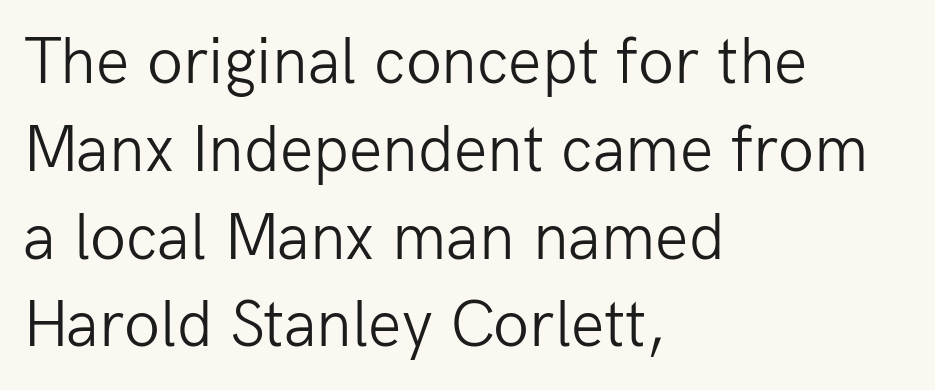
{"serif": "no", "italic": "no", "bold": "no", "weight": "light", "width": "normal", "stroke_contrast": "low", "x_height": "medium", "monospaced": "no", "underline": "no", "align": "left", "line_spacing": "normal", "line_spacing_ratio": 1.33, "letter_spacing": "normal", "letter_spacing_em": 0.0, "glyph_px": 66}
